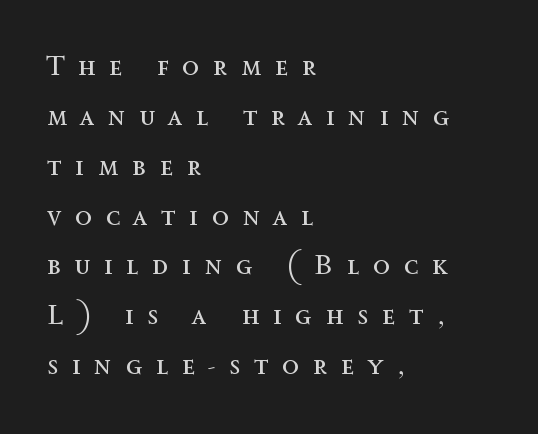
{"italic": "no", "bold": "no", "weight": "regular", "width": "normal", "x_height": "medium", "monospaced": "no", "underline": "no", "align": "left", "line_spacing_ratio": 1.78, "letter_spacing": "wide", "letter_spacing_em": 0.49, "glyph_px": 28}
